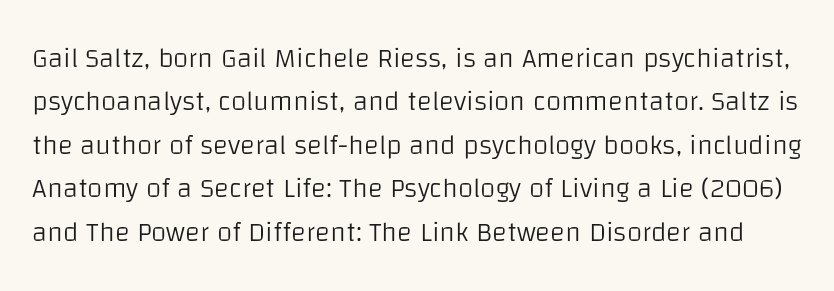
Do the characters align in a grid? No, the font is proportional. Line spacing here is normal. The typesetting does not lean heavy: it is not bold. Words float on clear page, feet unadorned. Is there any slant? The stems are plumb.
